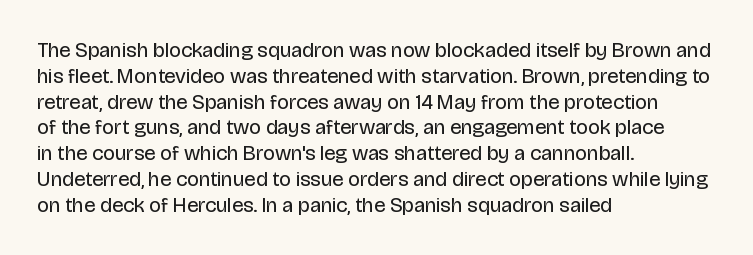
Visually the block forms a straight wall on the left and a jagged coastline on the right. This sample uses plain, unmodified letter spacing. The face looks like a standard text weight, possibly lighter. Check under the words: just untouched page. Does the lettering tilt? It doesn't — this is upright.
